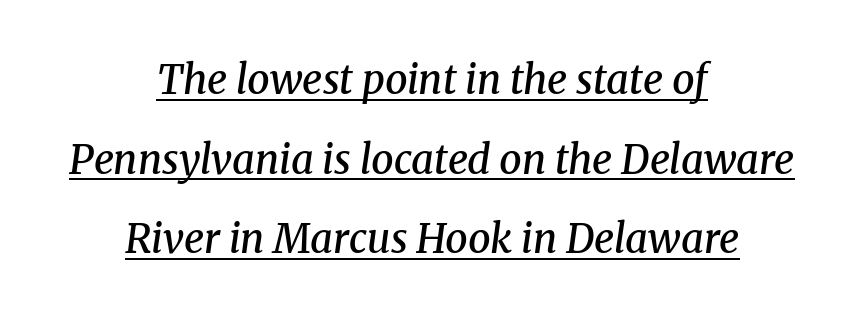
The image shows 40 px semibold serif type, italic (leaning right); set centered, loose line spacing (1.99x), normal letter spacing, underlined; medium stroke contrast and a medium x-height.
